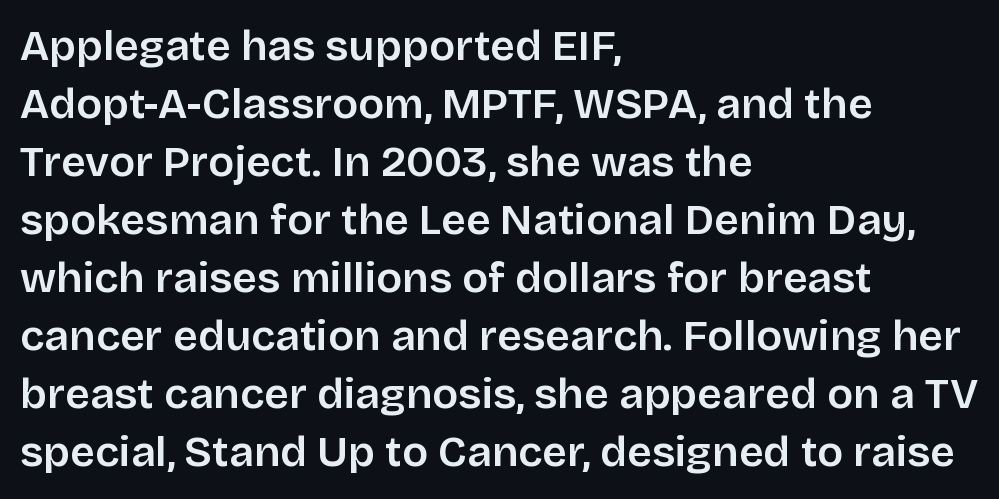
{"serif": "no", "italic": "no", "bold": "semi", "weight": "semibold", "width": "normal", "stroke_contrast": "low", "x_height": "large", "monospaced": "no", "underline": "no", "align": "left", "line_spacing": "normal", "line_spacing_ratio": 1.35, "letter_spacing": "normal", "letter_spacing_em": 0.0, "glyph_px": 43}
